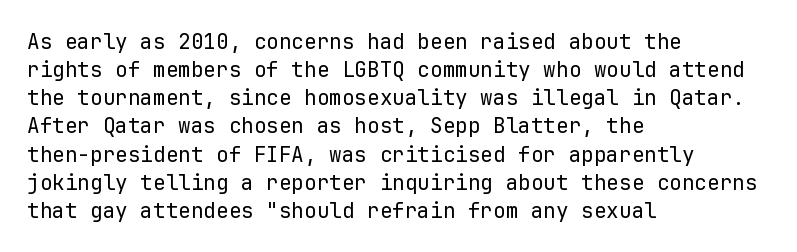
{"italic": "no", "bold": "no", "underline": "no", "align": "left", "line_spacing": "normal", "line_spacing_ratio": 1.34, "letter_spacing": "normal", "letter_spacing_em": 0.0, "glyph_px": 21}
